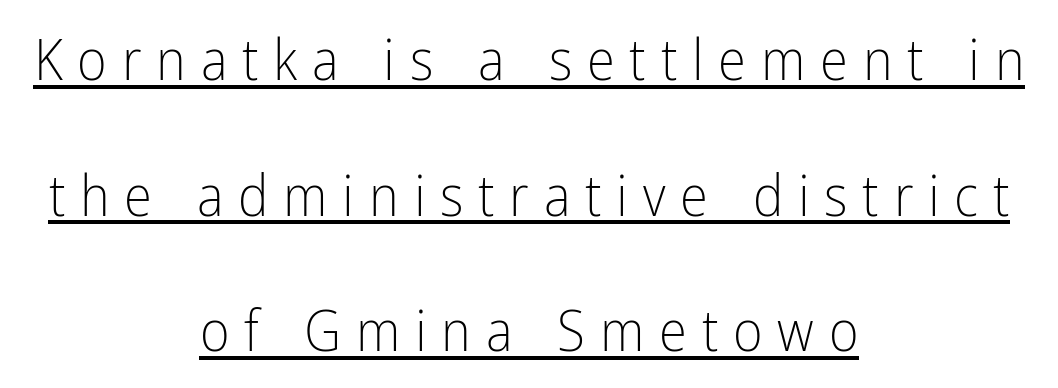
The image shows 57 px light, condensed sans-serif type, upright; set centered, loose line spacing (2.38x), unusually wide letter spacing (+0.26 em), underlined; low stroke contrast and a medium x-height.
